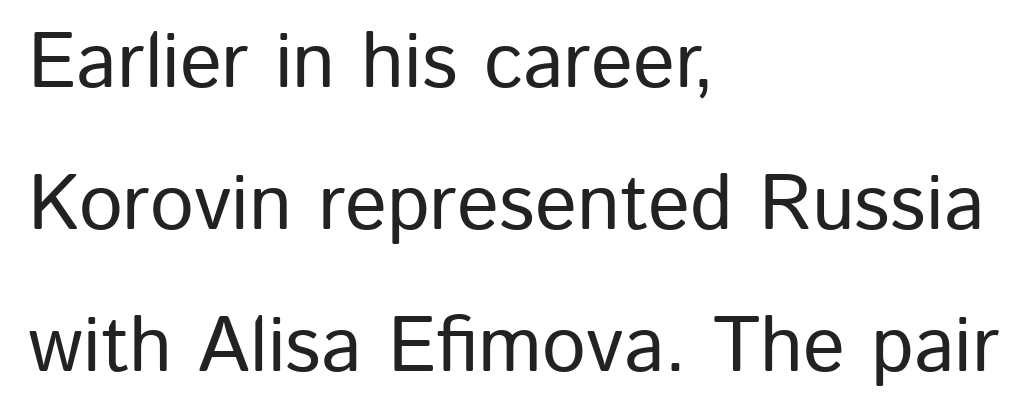
Q: Is the text italic (slanted)? A: No, it is upright.
Q: Is the typeface a serif or a sans-serif typeface? A: Sans-serif.
Q: Is the text underlined? A: No.
Q: How is the paragraph aligned? A: Left-aligned.
Q: Is the spacing between letters normal or unusually wide? A: Normal.
Q: Width (condensed, normal, or wide)? A: Normal.
Q: Stroke contrast? A: Low.
Q: x-height? A: Medium.
Q: Monospaced? A: No.
